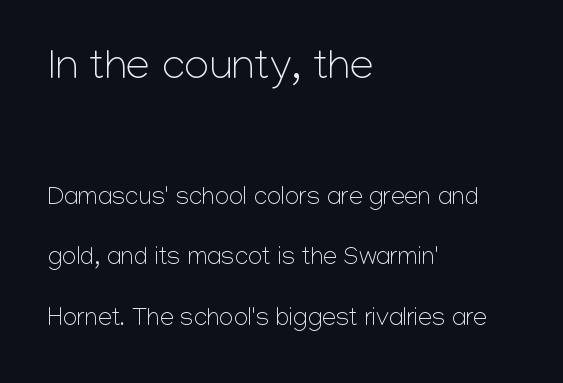
Q: Is the text bold? A: No.
Q: Is the text italic (slanted)? A: No, it is upright.
Q: Is the typeface a serif or a sans-serif typeface? A: Sans-serif.
Q: Is the text underlined? A: No.
Q: How is the paragraph aligned? A: Left-aligned.
Q: Is the spacing between letters normal or unusually wide? A: Normal.
Q: Is the spacing between lines tight, normal or loose? A: Loose.
Q: Which block of text is set in a larger size, the first (top) or the second (bottom)? A: The first (top) one.
Q: Width (condensed, normal, or wide)? A: Normal.
Q: Stroke contrast? A: Low.
Q: x-height? A: Medium.
Q: Monospaced? A: No.
